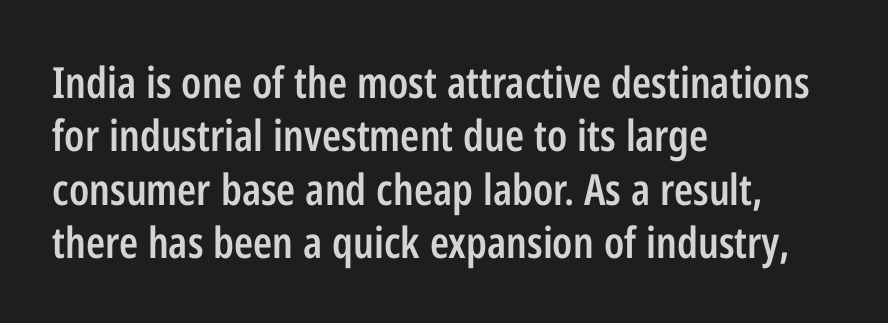
Q: Is the text bold? A: Semi-bold.
Q: Is the text italic (slanted)? A: No, it is upright.
Q: Is the typeface a serif or a sans-serif typeface? A: Sans-serif.
Q: Is the text underlined? A: No.
Q: How is the paragraph aligned? A: Left-aligned.
Q: Is the spacing between letters normal or unusually wide? A: Normal.
Q: Width (condensed, normal, or wide)? A: Condensed.
Q: Stroke contrast? A: Low.
Q: x-height? A: Medium.
Q: Monospaced? A: No.
